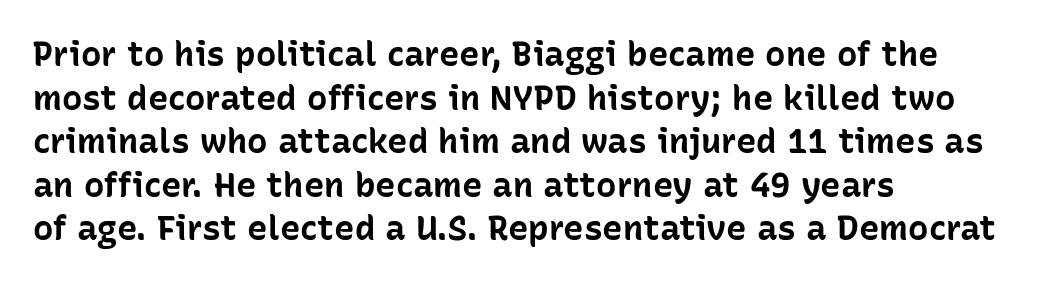
{"serif": "no", "italic": "no", "bold": "yes", "weight": "bold", "width": "normal", "stroke_contrast": "low", "x_height": "medium", "monospaced": "no", "underline": "no", "align": "left", "line_spacing": "normal", "line_spacing_ratio": 1.28, "letter_spacing": "normal", "letter_spacing_em": 0.0, "glyph_px": 34}
